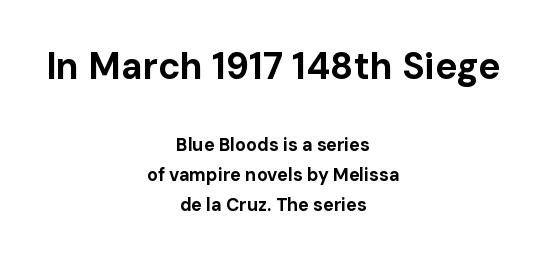
The image shows 37 px bold sans-serif type, upright; set centered, normal line spacing (1.66x), normal letter spacing, not underlined; the first (top) block is 2.06x larger; low stroke contrast and a medium x-height.
